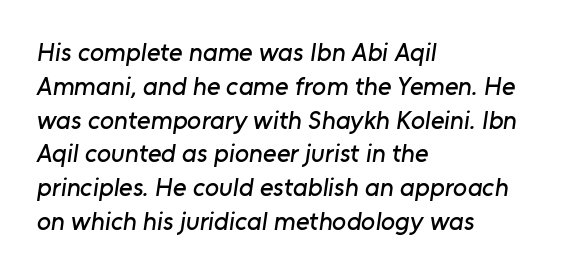
Q: Is the text underlined? A: No.
Q: How is the paragraph aligned? A: Left-aligned.
Q: Is the spacing between letters normal or unusually wide? A: Normal.
Q: Is the spacing between lines tight, normal or loose? A: Normal.
